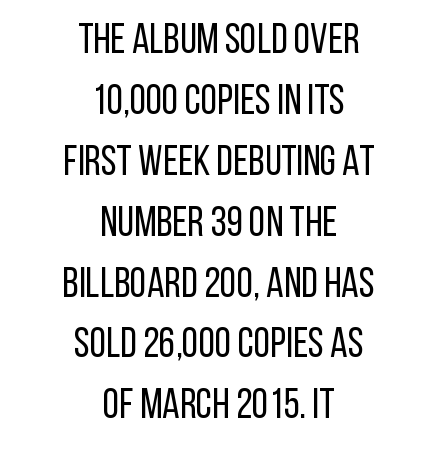
{"serif": "no", "italic": "no", "bold": "no", "weight": "regular", "width": "condensed", "stroke_contrast": "low", "x_height": "large", "monospaced": "no", "underline": "no", "align": "center", "line_spacing": "normal", "line_spacing_ratio": 1.45, "letter_spacing": "normal", "letter_spacing_em": 0.0, "glyph_px": 42}
